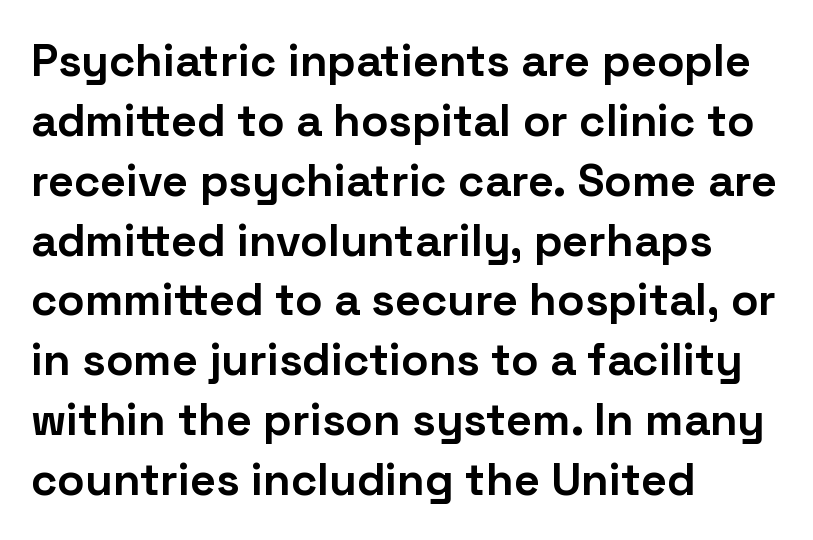
Q: Is the text bold? A: Yes.
Q: Is the text italic (slanted)? A: No, it is upright.
Q: Is the typeface a serif or a sans-serif typeface? A: Sans-serif.
Q: Is the text underlined? A: No.
Q: How is the paragraph aligned? A: Left-aligned.
Q: Is the spacing between letters normal or unusually wide? A: Normal.
Q: Is the spacing between lines tight, normal or loose? A: Normal.
Q: Width (condensed, normal, or wide)? A: Normal.
Q: Stroke contrast? A: Low.
Q: x-height? A: Medium.
Q: Monospaced? A: No.
